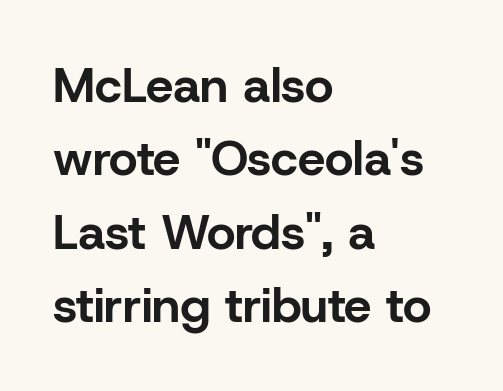
If you drew a line through each stem, it would be perfectly vertical. Thick stems and heavy bowls — unmistakably bold. The rendering shows plain stroke endings on the letterforms — a sans-serif design. If you drew a ruler down the left edge, every line would touch it. Proportional: the letters do not fall into vertical columns.
